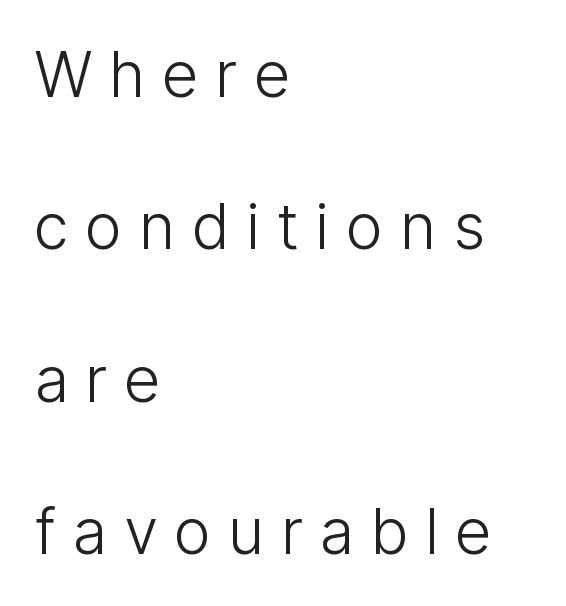
{"serif": "no", "italic": "no", "bold": "no", "weight": "light", "width": "condensed", "stroke_contrast": "low", "x_height": "medium", "monospaced": "no", "underline": "no", "align": "left", "line_spacing": "loose", "line_spacing_ratio": 2.42, "letter_spacing": "wide", "letter_spacing_em": 0.29, "glyph_px": 63}
